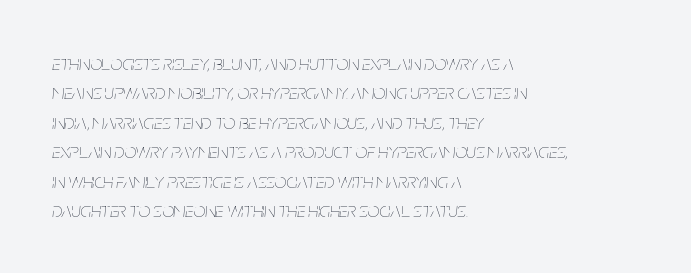
Q: Is the text bold? A: No.
Q: Is the text italic (slanted)? A: Yes, it leans right by about 5 degrees.
Q: Is the text underlined? A: No.
Q: How is the paragraph aligned? A: Left-aligned.
Q: Is the spacing between letters normal or unusually wide? A: Normal.
Q: Is the spacing between lines tight, normal or loose? A: Normal.
